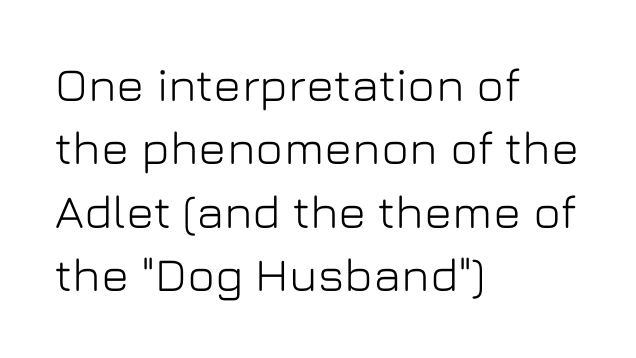
The line-height multiplier appears to be the usual default. Characters remain perfectly vertical along every line. The font family rendered here belongs to the sans-serif group. All the whitespace from short lines collects on the right. Descenders hang freely into open space.
